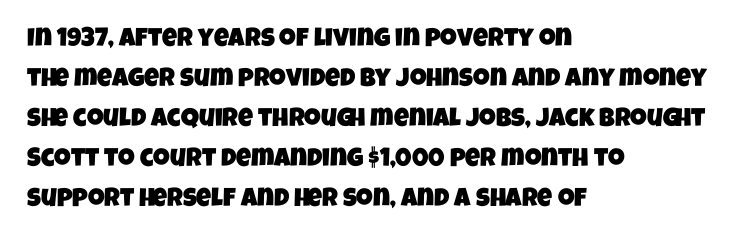
Descender tails drop into unmarked territory. Leading matches the norm, producing a regular column. Here the glyphs are tracked normally, forming tight word shapes. In CSS terms this would be text-align: left.
